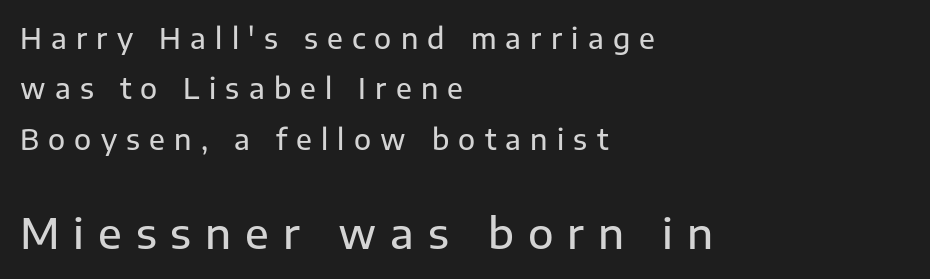
The image shows 42 px sans-serif type, upright; set left-aligned, line spacing 1.8x, unusually wide letter spacing (+0.33 em), not underlined; the second (bottom) block is 1.5x larger; low stroke contrast and a medium x-height.
